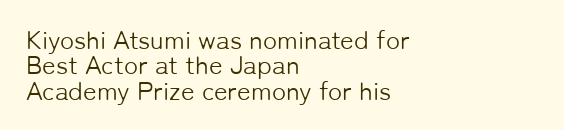
The image shows 26 px text type, upright; set left-aligned, tight line spacing (0.98x), normal letter spacing, not underlined.
